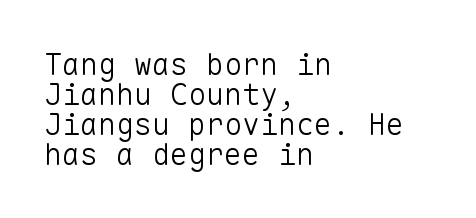
Q: Is the text bold? A: No.
Q: Is the text italic (slanted)? A: No, it is upright.
Q: Is the typeface a serif or a sans-serif typeface? A: Sans-serif.
Q: Is the text underlined? A: No.
Q: How is the paragraph aligned? A: Left-aligned.
Q: Is the spacing between letters normal or unusually wide? A: Normal.
Q: Is the spacing between lines tight, normal or loose? A: Tight.
Q: Width (condensed, normal, or wide)? A: Normal.
Q: Stroke contrast? A: Low.
Q: x-height? A: Medium.
Q: Monospaced? A: Yes.
